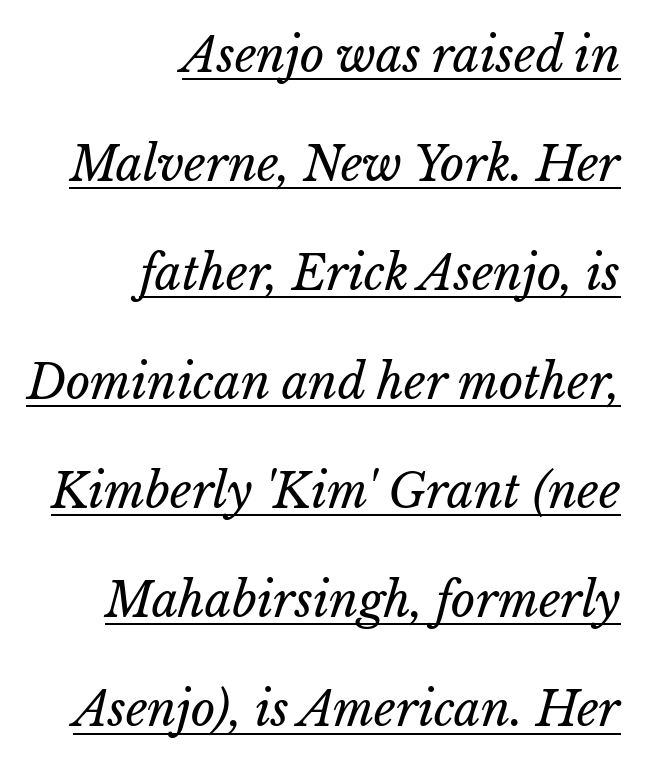
How would I describe the line gaps? Wide and relaxed. This is not heavy type; no bold has been used. One-word summary of the alignment: right. The letterforms sit shoulder to shoulder at normal distance. Note the varied advance widths — an 'i' is clearly narrower than an 'm'. Is there an underline? Yes — a line sits under the letters.
